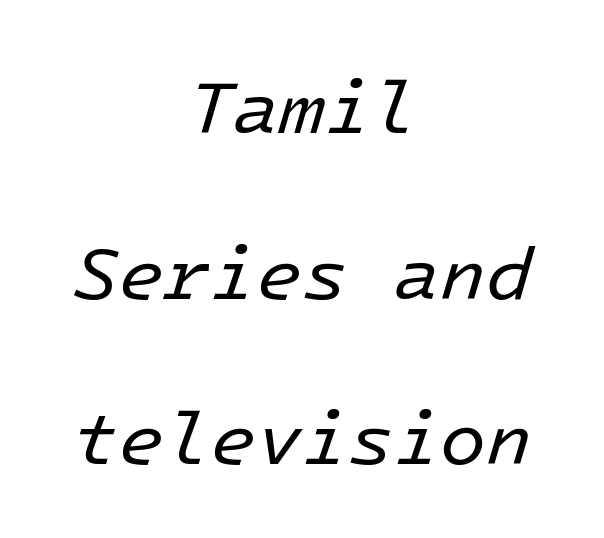
Q: Is the text bold? A: No.
Q: Is the text italic (slanted)? A: Yes, it leans right by about 16 degrees.
Q: Is the text underlined? A: No.
Q: How is the paragraph aligned? A: Centered.
Q: Is the spacing between letters normal or unusually wide? A: Normal.
Q: Is the spacing between lines tight, normal or loose? A: Loose.
Q: Width (condensed, normal, or wide)? A: Normal.
Q: Stroke contrast? A: Low.
Q: x-height? A: Medium.
